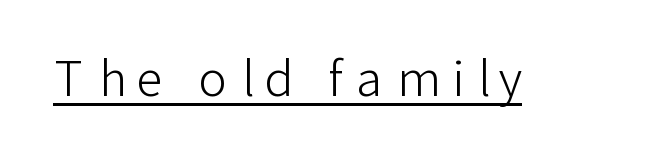
{"serif": "no", "italic": "no", "bold": "no", "weight": "light", "width": "normal", "stroke_contrast": "low", "x_height": "medium", "monospaced": "no", "underline": "yes", "letter_spacing": "wide", "letter_spacing_em": 0.26, "glyph_px": 48}
